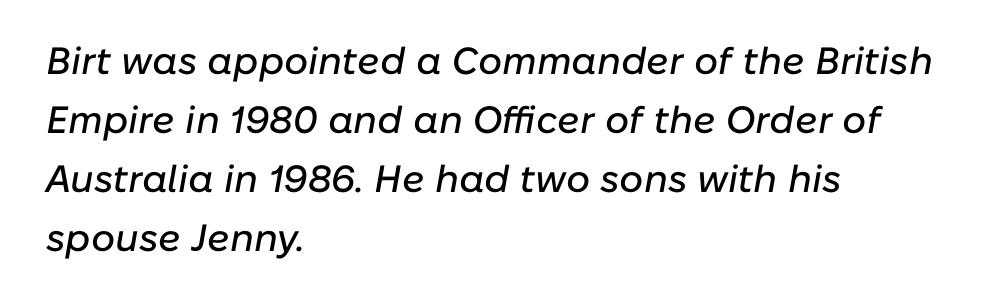
Q: Is the text italic (slanted)? A: Yes, it leans right by about 10 degrees.
Q: Is the text underlined? A: No.
Q: How is the paragraph aligned? A: Left-aligned.
Q: Is the spacing between letters normal or unusually wide? A: Normal.
Q: Is the spacing between lines tight, normal or loose? A: Normal.
Q: Width (condensed, normal, or wide)? A: Normal.
Q: Stroke contrast? A: Low.
Q: x-height? A: Medium.
Q: Monospaced? A: No.
